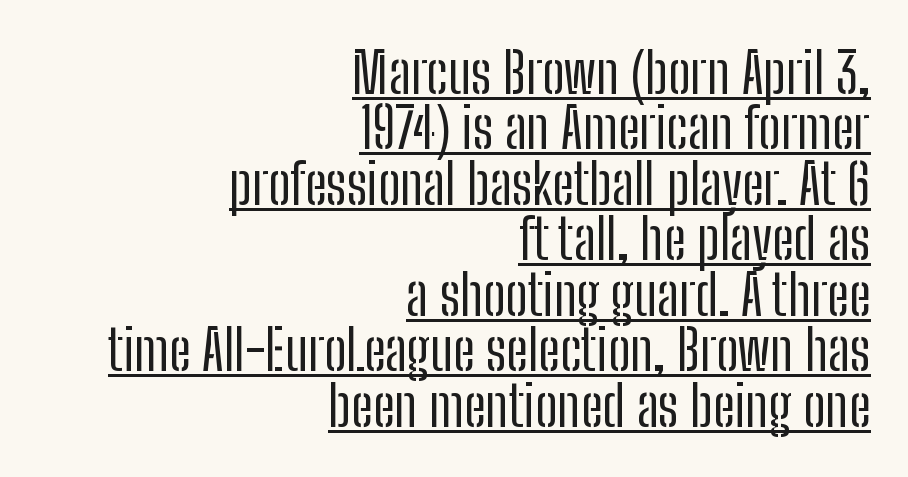
Each word holds together tightly as a unit, with standard inter-letter gaps. Designer's note — italics off, roman on. A rule runs beneath these lines of type. Varying glyph widths throughout — classic text-font behaviour.
